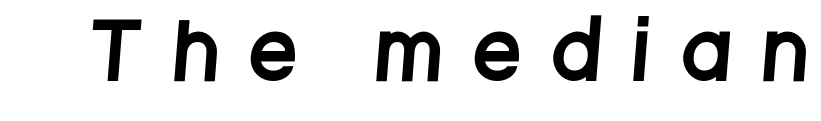
Q: Is the typeface a serif or a sans-serif typeface? A: Sans-serif.
Q: Is the text underlined? A: No.
Q: Is the spacing between letters normal or unusually wide? A: Unusually wide.
Q: Width (condensed, normal, or wide)? A: Condensed.
Q: Stroke contrast? A: Low.
Q: x-height? A: Large.
Q: Monospaced? A: No.
